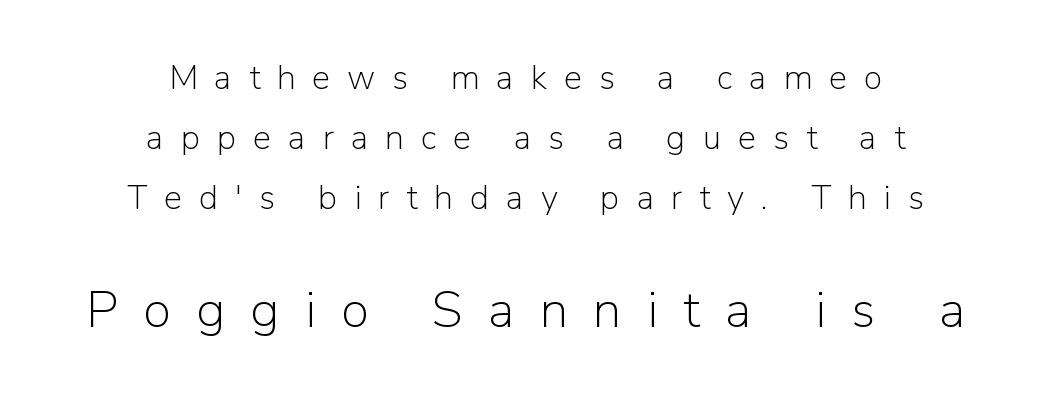
The image shows 51 px light sans-serif type, upright; set centered, line spacing 1.77x, unusually wide letter spacing (+0.5 em), not underlined; the second (bottom) block is 1.5x larger; low stroke contrast and a medium x-height.
